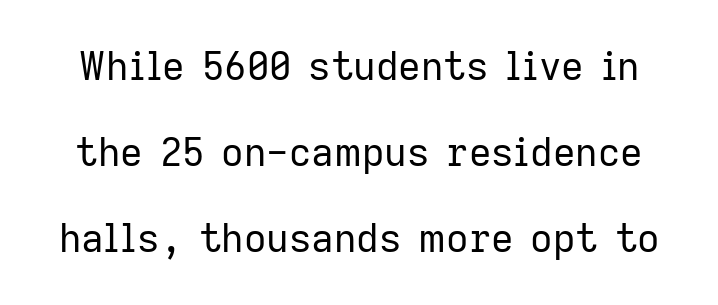
{"serif": "no", "italic": "no", "bold": "no", "weight": "regular", "width": "normal", "stroke_contrast": "low", "x_height": "medium", "monospaced": "no", "underline": "no", "line_spacing": "loose", "line_spacing_ratio": 2.21, "letter_spacing": "normal", "letter_spacing_em": 0.0, "glyph_px": 39}
